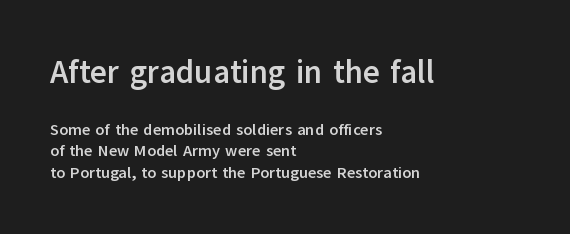
Q: Is the text bold? A: Yes.
Q: Is the text italic (slanted)? A: No, it is upright.
Q: Is the typeface a serif or a sans-serif typeface? A: Sans-serif.
Q: Is the text underlined? A: No.
Q: How is the paragraph aligned? A: Left-aligned.
Q: Is the spacing between letters normal or unusually wide? A: Normal.
Q: Is the spacing between lines tight, normal or loose? A: Normal.
Q: Which block of text is set in a larger size, the first (top) or the second (bottom)? A: The first (top) one.
Q: Width (condensed, normal, or wide)? A: Normal.
Q: Stroke contrast? A: Low.
Q: x-height? A: Medium.
Q: Monospaced? A: No.
